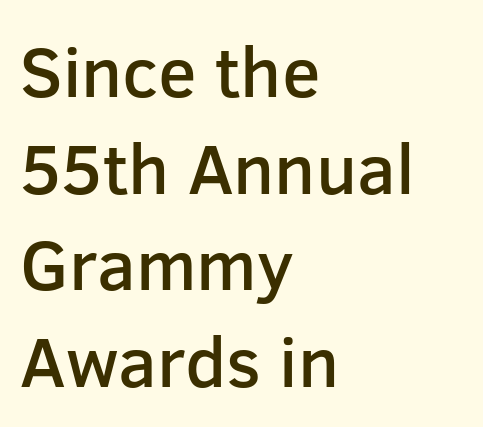
{"serif": "no", "italic": "no", "bold": "semi", "weight": "semibold", "width": "normal", "stroke_contrast": "low", "x_height": "medium", "monospaced": "no", "underline": "no", "align": "left", "line_spacing": "normal", "line_spacing_ratio": 1.36, "letter_spacing": "normal", "letter_spacing_em": 0.0, "glyph_px": 71}
